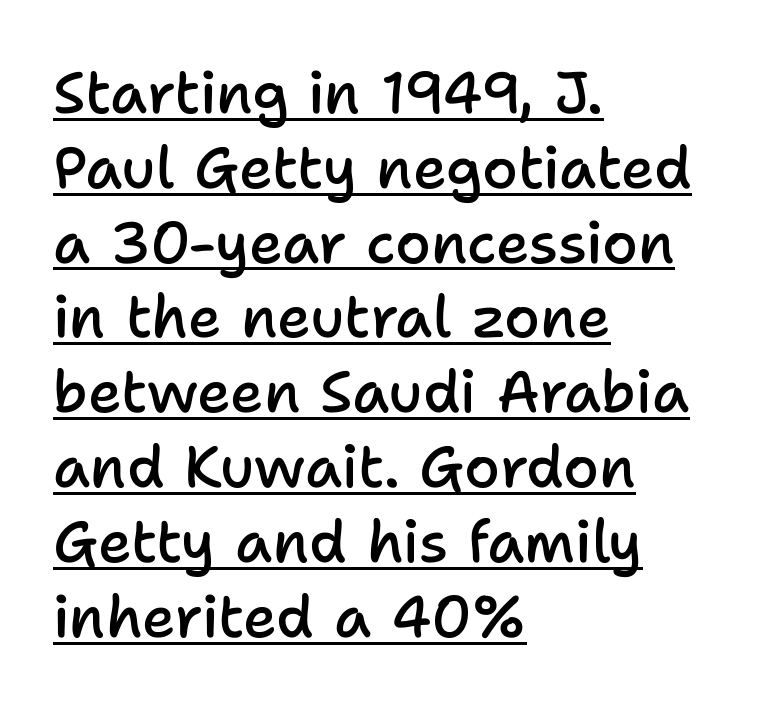
The image shows 58 px semibold sans-serif type, upright; set left-aligned, normal line spacing (1.29x), normal letter spacing, underlined; low stroke contrast and a medium x-height.
